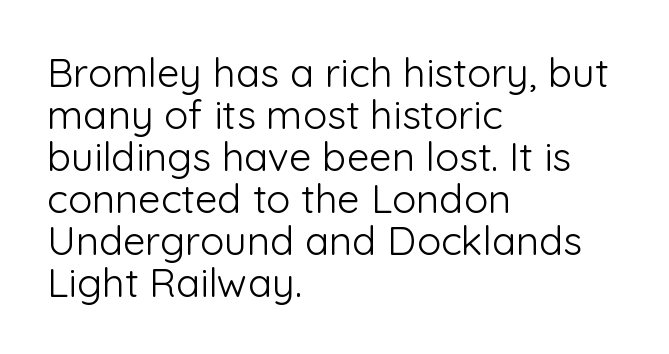
The image shows 40 px light sans-serif type, upright; set left-aligned, tight line spacing (1.05x), normal letter spacing, not underlined; low stroke contrast and a medium x-height.
